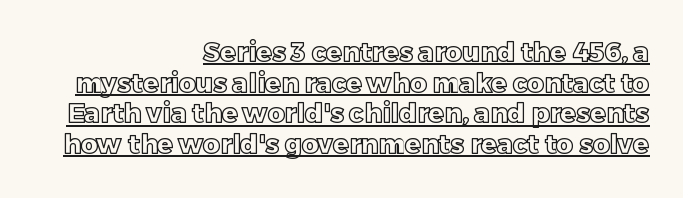
{"italic": "no", "underline": "yes", "align": "right", "line_spacing_ratio": 1.18, "letter_spacing": "normal", "letter_spacing_em": 0.0, "glyph_px": 26}
